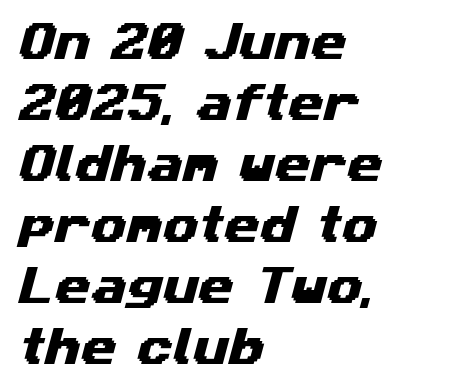
The image shows 41 px wide sans-serif type; set left-aligned, normal line spacing (1.49x), normal letter spacing, not underlined; medium stroke contrast and a medium x-height.
